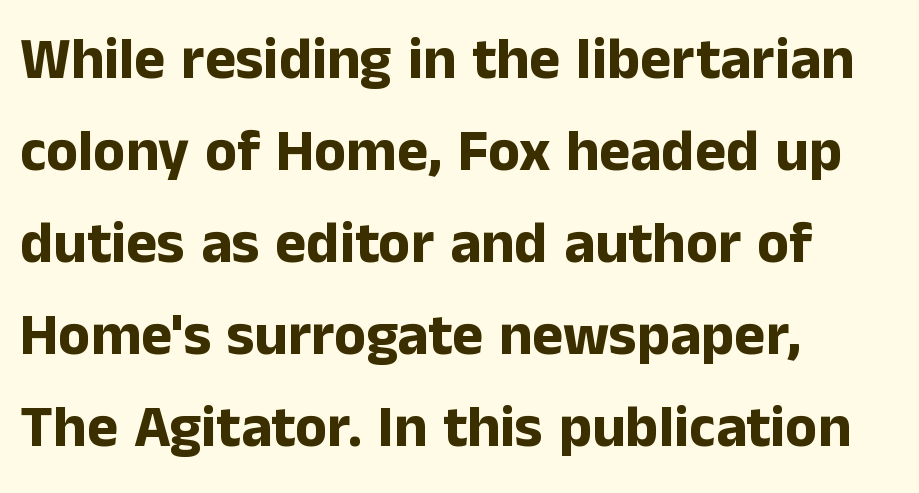
{"serif": "no", "italic": "no", "bold": "yes", "weight": "bold", "width": "normal", "stroke_contrast": "low", "x_height": "medium", "monospaced": "no", "underline": "no", "align": "left", "line_spacing": "normal", "line_spacing_ratio": 1.56, "letter_spacing": "normal", "letter_spacing_em": 0.0, "glyph_px": 59}
